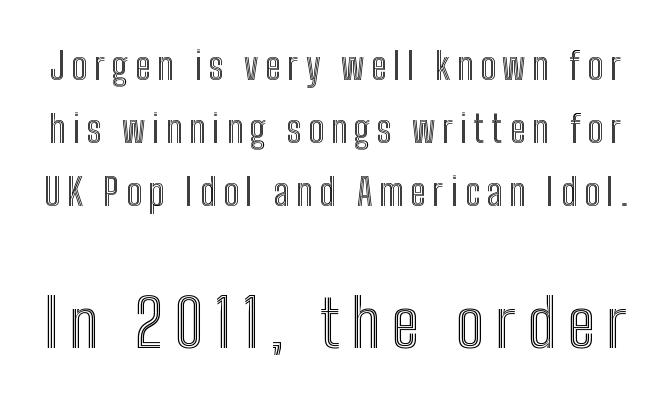
Glance below the letters and you will spot only blank space. These lines were composed using upright roman letters. These two chunks differ in scale, with the bottom chunk taking the larger measure. The rendering uses a moderate line-height, typical for paragraphs.
